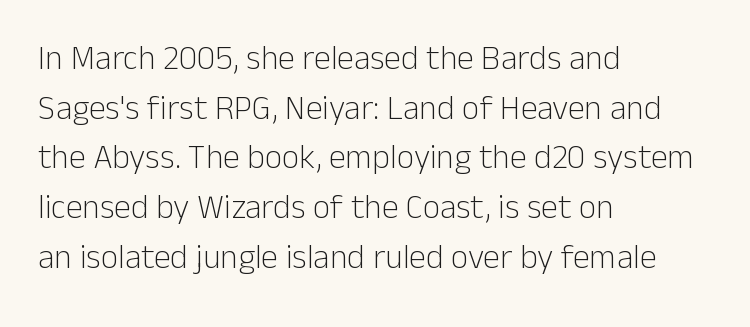
Posture: upright roman. The passage is arranged the way most books set body copy — flush left. A typesetter would label this face a sans. Do the characters align in a grid? No, the font is proportional. The passage shown stacks its lines at a standard gap.
